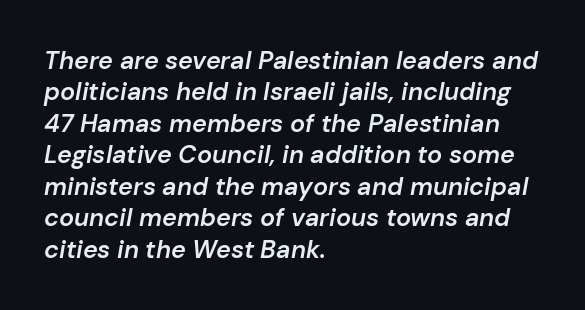
The image shows 25 px text type, italic (leaning right); set left-aligned, normal line spacing (1.26x), normal letter spacing, not underlined.
